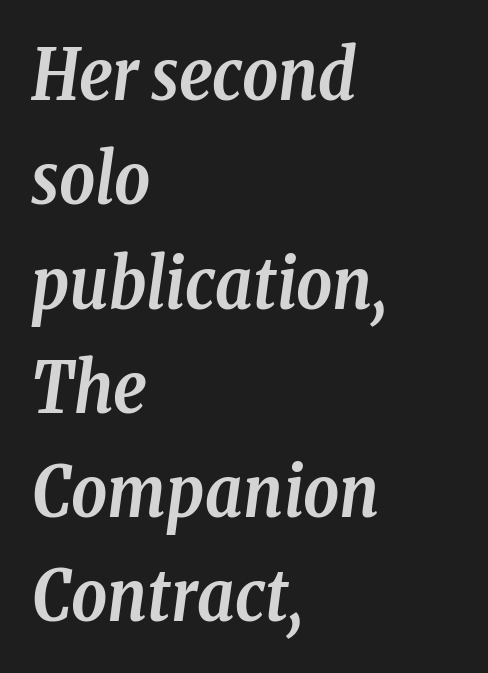
Q: Is the text bold? A: Yes.
Q: Is the text italic (slanted)? A: Yes, it leans right by about 8 degrees.
Q: Is the typeface a serif or a sans-serif typeface? A: Serif.
Q: Is the text underlined? A: No.
Q: How is the paragraph aligned? A: Left-aligned.
Q: Is the spacing between letters normal or unusually wide? A: Normal.
Q: Is the spacing between lines tight, normal or loose? A: Normal.
Q: Width (condensed, normal, or wide)? A: Condensed.
Q: Stroke contrast? A: Low.
Q: x-height? A: Medium.
Q: Monospaced? A: No.
